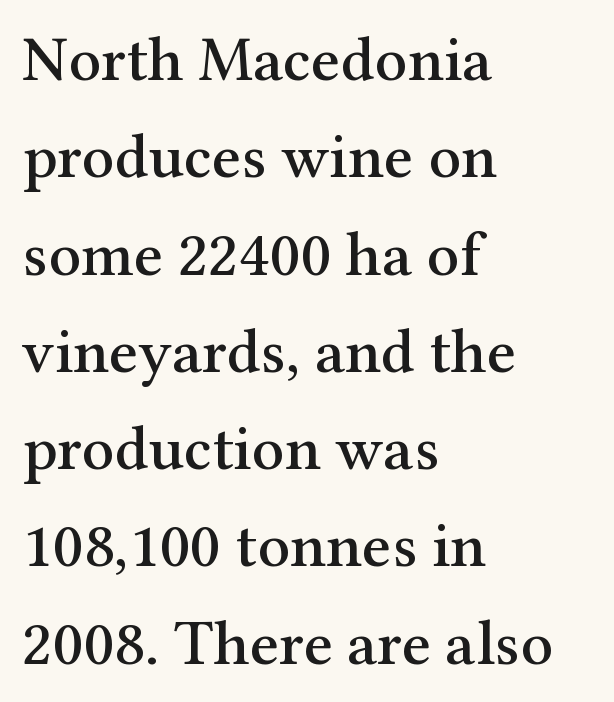
The paragraph shown leans on its left margin. Is there much room between lines? A standard amount, neither cramped nor airy. This is roman type, the default non-slanted kind. Yep, those are serifs on the letters. In terms of letterspacing, this is plain default setting.
